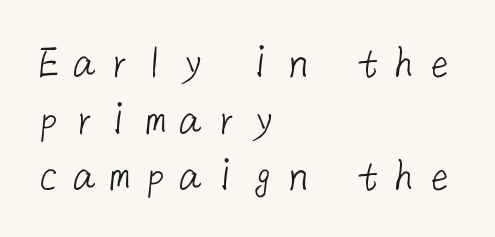
The image shows 48 px light sans-serif type; set left-aligned, line spacing 1.18x, unusually wide letter spacing (+0.24 em), not underlined; low stroke contrast and a medium x-height.
